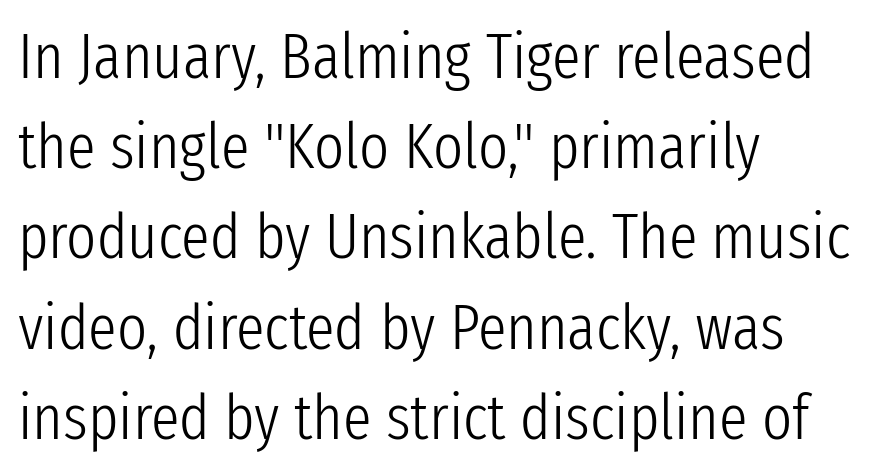
The image shows 64 px light, condensed sans-serif type, upright; set left-aligned, normal line spacing (1.41x), normal letter spacing, not underlined; low stroke contrast and a medium x-height.
